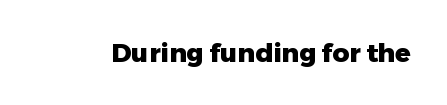
{"italic": "no", "bold": "yes", "underline": "no", "letter_spacing": "normal", "letter_spacing_em": 0.0, "glyph_px": 26}
